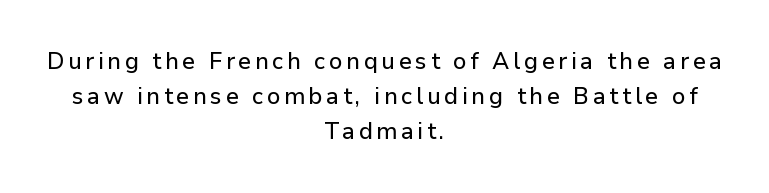
{"italic": "no", "underline": "no", "align": "center", "line_spacing": "normal", "line_spacing_ratio": 1.46, "glyph_px": 24}
